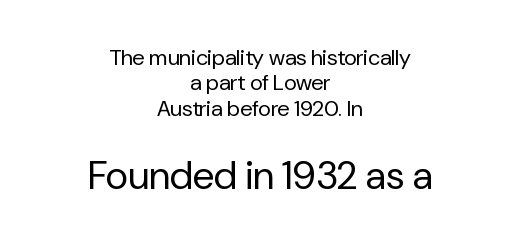
The image shows 39 px regular-weight sans-serif type, upright; set centered, tight line spacing (1.15x), normal letter spacing, not underlined; the second (bottom) block is 1.77x larger; low stroke contrast and a medium x-height.
